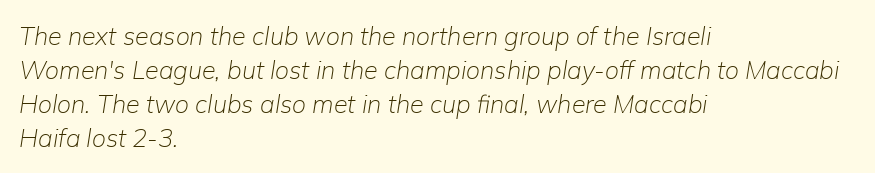
Stem width sits at or under what a default text font uses. Unmarked baselines from the first word to the last. Standard letterfit; no display-style spreading of the glyphs. A normal amount of white space separates one row of letters from the next.
